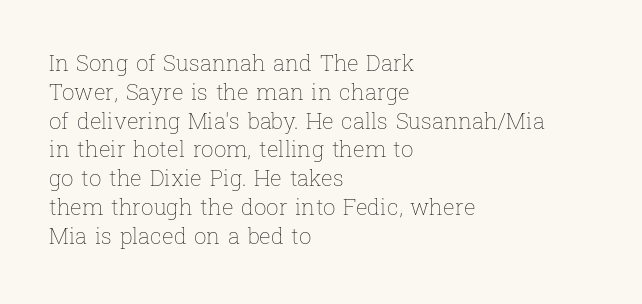
The image shows 22 px text type, upright; set left-aligned, normal line spacing (1.31x), normal letter spacing, not underlined.
